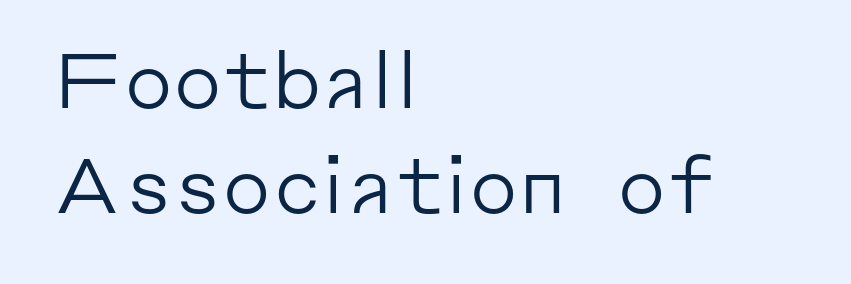
The image shows 77 px regular-weight sans-serif type, upright; set left-aligned, normal line spacing (1.37x), normal letter spacing, not underlined; low stroke contrast and a medium x-height.
